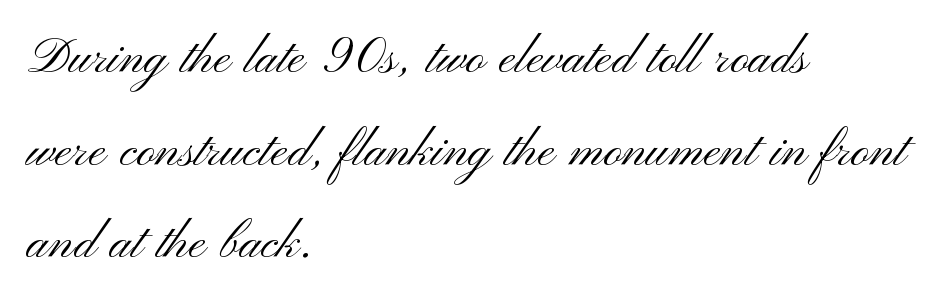
The image shows 63 px light, wide sans-serif type; set left-aligned, normal line spacing (1.47x), normal letter spacing, not underlined; medium stroke contrast and a small x-height.
